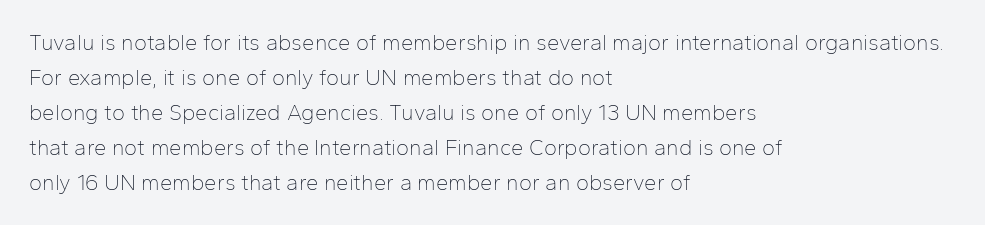
{"italic": "no", "bold": "no", "underline": "no", "align": "left", "line_spacing": "normal", "line_spacing_ratio": 1.59, "letter_spacing": "normal", "letter_spacing_em": 0.0, "glyph_px": 22}
